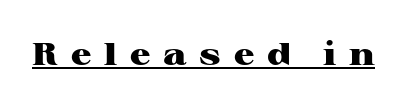
The image shows 32 px heavy, wide serif type, upright; set unusually wide letter spacing (+0.4 em), underlined; high stroke contrast and a medium x-height.
